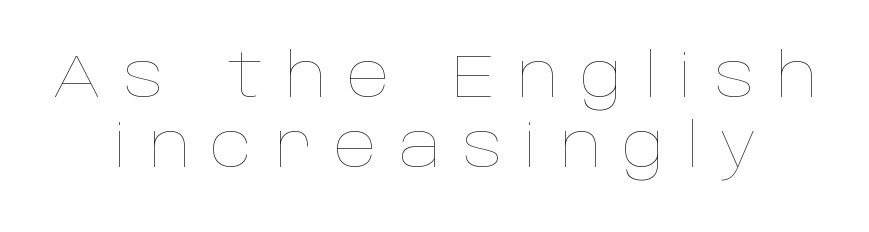
The image shows 60 px thin type, upright; set line spacing 1.17x, unusually wide letter spacing (+0.36 em), not underlined; low stroke contrast and a large x-height.
